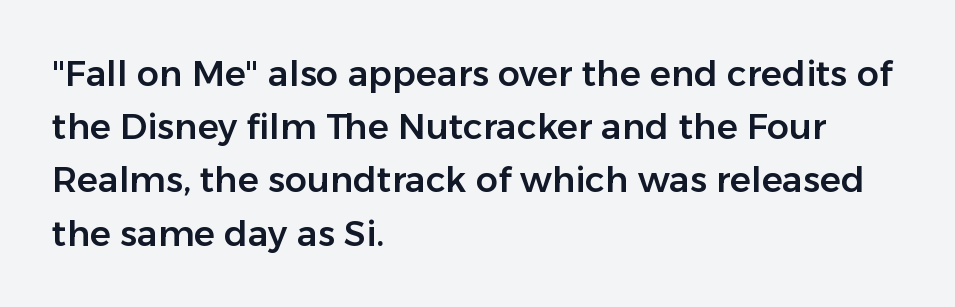
{"serif": "no", "italic": "no", "width": "normal", "stroke_contrast": "low", "x_height": "medium", "monospaced": "no", "underline": "no", "align": "left", "line_spacing": "normal", "line_spacing_ratio": 1.52, "letter_spacing": "normal", "letter_spacing_em": 0.0, "glyph_px": 35}
